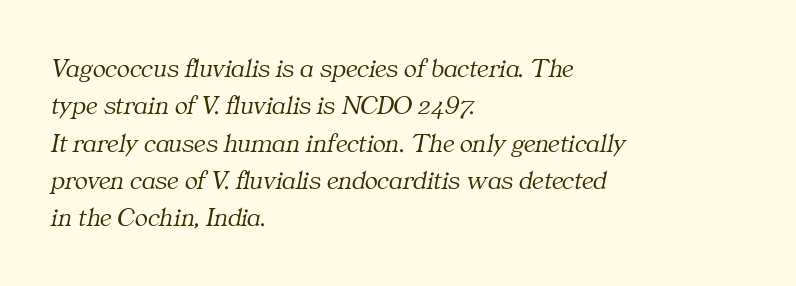
Q: Is the text bold? A: No.
Q: Is the text italic (slanted)? A: Yes, it leans right by about 11 degrees.
Q: Is the text underlined? A: No.
Q: How is the paragraph aligned? A: Left-aligned.
Q: Is the spacing between letters normal or unusually wide? A: Normal.
Q: Is the spacing between lines tight, normal or loose? A: Normal.
